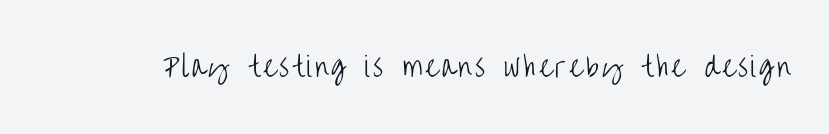
{"italic": "no", "bold": "no", "underline": "no", "glyph_px": 27}
